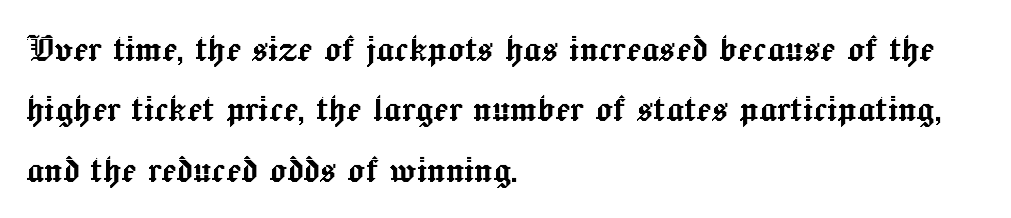
{"italic": "no", "width": "normal", "x_height": "medium", "monospaced": "no", "underline": "no", "align": "left", "line_spacing": "normal", "line_spacing_ratio": 1.37, "letter_spacing": "normal", "letter_spacing_em": 0.0, "glyph_px": 44}
